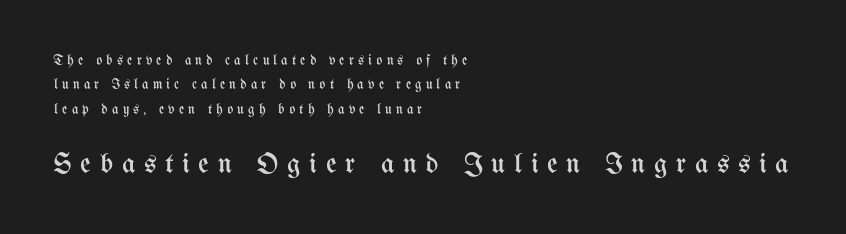
{"italic": "no", "bold": "no", "weight": "regular", "width": "condensed", "stroke_contrast": "medium", "x_height": "medium", "monospaced": "no", "underline": "no", "align": "left", "line_spacing_ratio": 1.75, "letter_spacing": "wide", "letter_spacing_em": 0.3, "larger_block": "second", "size_ratio": 2.07, "glyph_px": 29}
